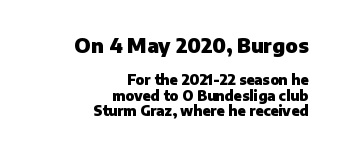
The image shows 20 px bold type, upright; set right-aligned, tight line spacing (1.11x), normal letter spacing, not underlined; the first (top) block is 1.43x larger.
